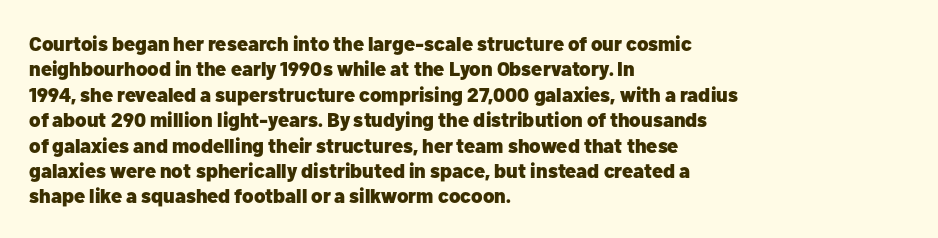
Q: Is the text bold? A: Yes.
Q: Is the text italic (slanted)? A: No, it is upright.
Q: Is the text underlined? A: No.
Q: How is the paragraph aligned? A: Left-aligned.
Q: Is the spacing between letters normal or unusually wide? A: Normal.
Q: Is the spacing between lines tight, normal or loose? A: Normal.
